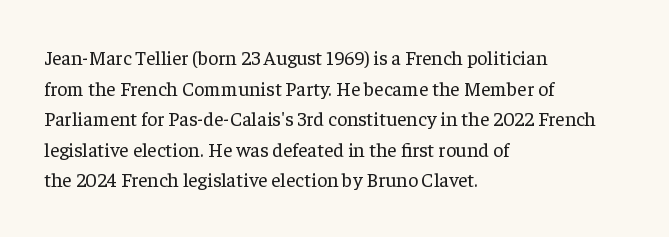
The image shows 20 px text type, upright; set left-aligned, normal line spacing (1.53x), normal letter spacing, not underlined.
